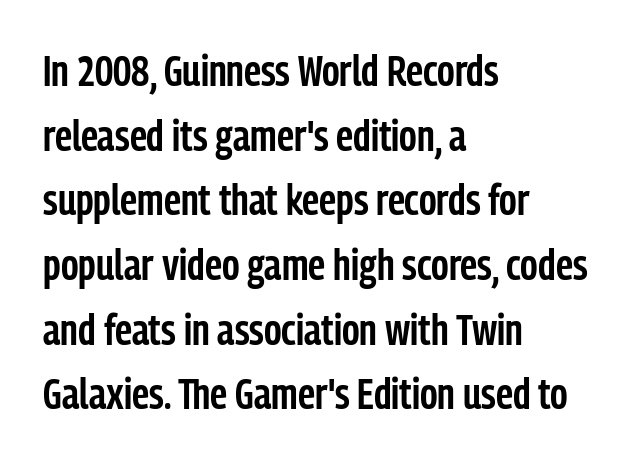
Students, note that the glyphs here touch the page at normal intervals. A typesetter would call this proportional, since set widths differ per character. The foot of each line stays bare and open. This rendering uses left alignment, leaving the right contour irregular.
